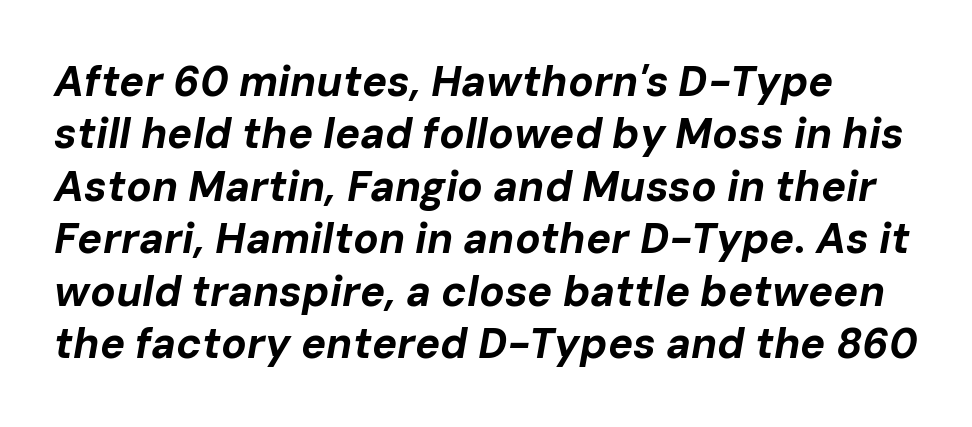
{"italic": "yes", "lean": "right", "slant_degrees": 10, "bold": "yes", "weight": "bold", "width": "normal", "stroke_contrast": "low", "x_height": "medium", "monospaced": "no", "underline": "no", "line_spacing": "normal", "line_spacing_ratio": 1.25, "letter_spacing": "normal", "letter_spacing_em": 0.0, "glyph_px": 42}
